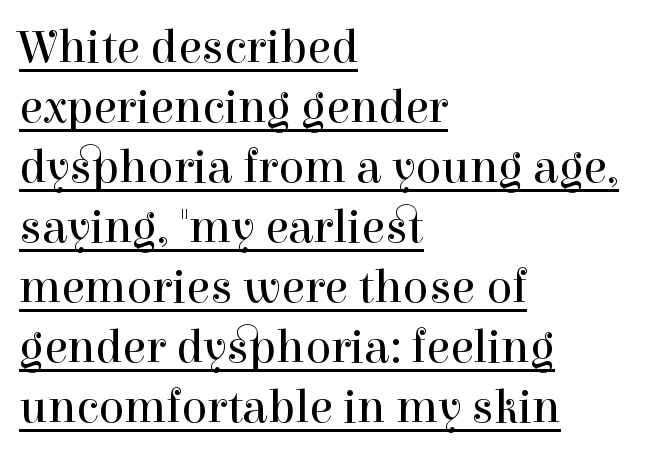
Q: Is the text bold? A: No.
Q: Is the text italic (slanted)? A: No, it is upright.
Q: Is the typeface a serif or a sans-serif typeface? A: Serif.
Q: Is the text underlined? A: Yes.
Q: How is the paragraph aligned? A: Left-aligned.
Q: Is the spacing between letters normal or unusually wide? A: Normal.
Q: Is the spacing between lines tight, normal or loose? A: Normal.
Q: Width (condensed, normal, or wide)? A: Normal.
Q: Stroke contrast? A: High.
Q: x-height? A: Medium.
Q: Monospaced? A: No.
